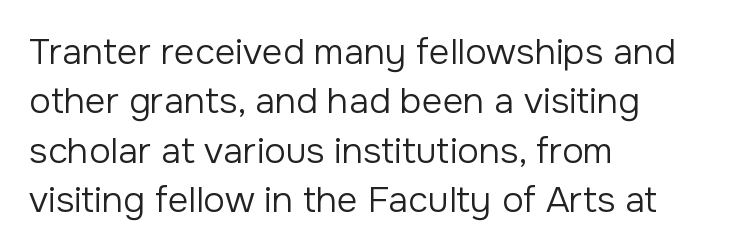
Q: Is the text bold? A: No.
Q: Is the text italic (slanted)? A: No, it is upright.
Q: Is the typeface a serif or a sans-serif typeface? A: Sans-serif.
Q: Is the text underlined? A: No.
Q: How is the paragraph aligned? A: Left-aligned.
Q: Is the spacing between letters normal or unusually wide? A: Normal.
Q: Is the spacing between lines tight, normal or loose? A: Normal.
Q: Width (condensed, normal, or wide)? A: Normal.
Q: Stroke contrast? A: Low.
Q: x-height? A: Medium.
Q: Monospaced? A: No.
